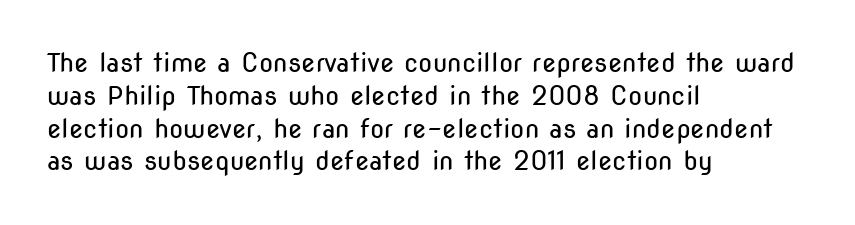
{"italic": "no", "bold": "no", "underline": "no", "align": "left", "line_spacing": "normal", "line_spacing_ratio": 1.26, "letter_spacing": "normal", "letter_spacing_em": 0.0, "glyph_px": 26}
